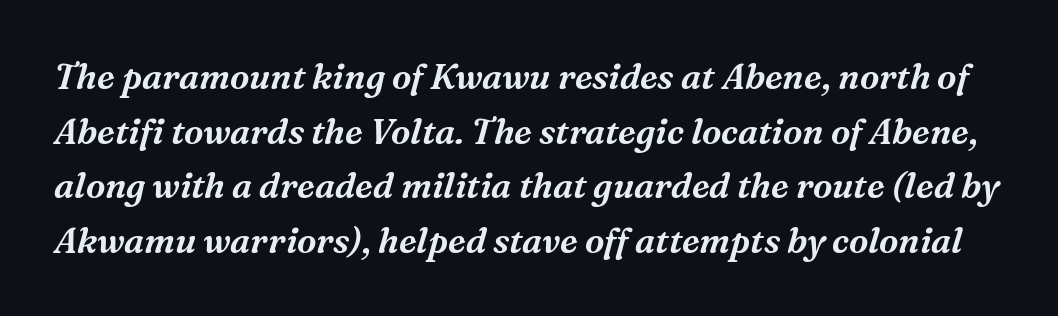
Is the type slanted? Yes — the strokes lean at a clear angle. Anything drawn beneath the words? Only blank space. Compared with typical body copy, the letter spacing here is the same. Note the varied advance widths — an 'i' is clearly narrower than an 'm'.
